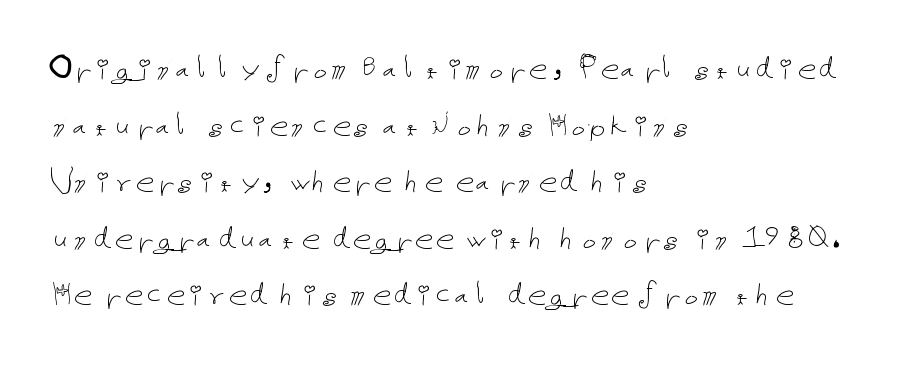
The image shows 37 px thin type, upright; set left-aligned, normal line spacing (1.53x), normal letter spacing, not underlined; low stroke contrast and a medium x-height.
